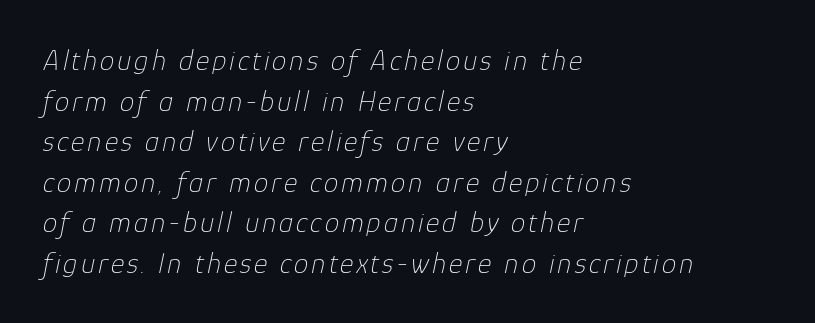
{"italic": "yes", "lean": "right", "slant_degrees": 12, "bold": "no", "weight": "thin", "width": "normal", "stroke_contrast": "low", "x_height": "medium", "monospaced": "no", "underline": "no", "align": "left", "line_spacing": "normal", "line_spacing_ratio": 1.4, "glyph_px": 29}
